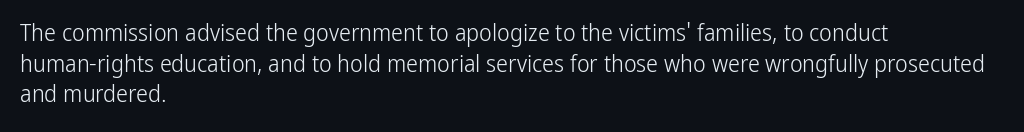
Q: Is the text bold? A: No.
Q: Is the text italic (slanted)? A: No, it is upright.
Q: Is the text underlined? A: No.
Q: How is the paragraph aligned? A: Left-aligned.
Q: Is the spacing between letters normal or unusually wide? A: Normal.
Q: Is the spacing between lines tight, normal or loose? A: Normal.
